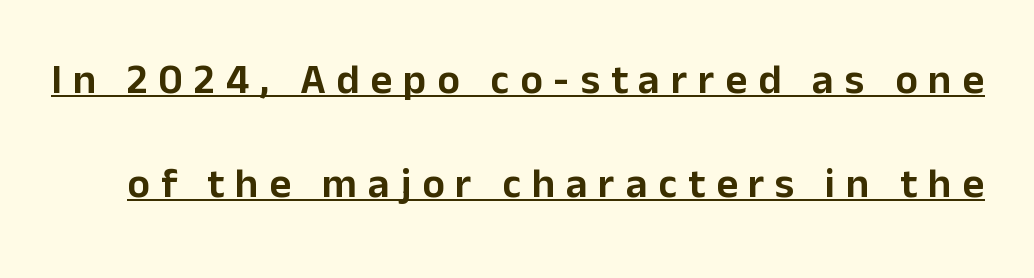
Q: Is the text italic (slanted)? A: No, it is upright.
Q: Is the typeface a serif or a sans-serif typeface? A: Sans-serif.
Q: Is the text underlined? A: Yes.
Q: Is the spacing between letters normal or unusually wide? A: Unusually wide.
Q: Is the spacing between lines tight, normal or loose? A: Loose.
Q: Width (condensed, normal, or wide)? A: Normal.
Q: Stroke contrast? A: Low.
Q: x-height? A: Medium.
Q: Monospaced? A: No.
